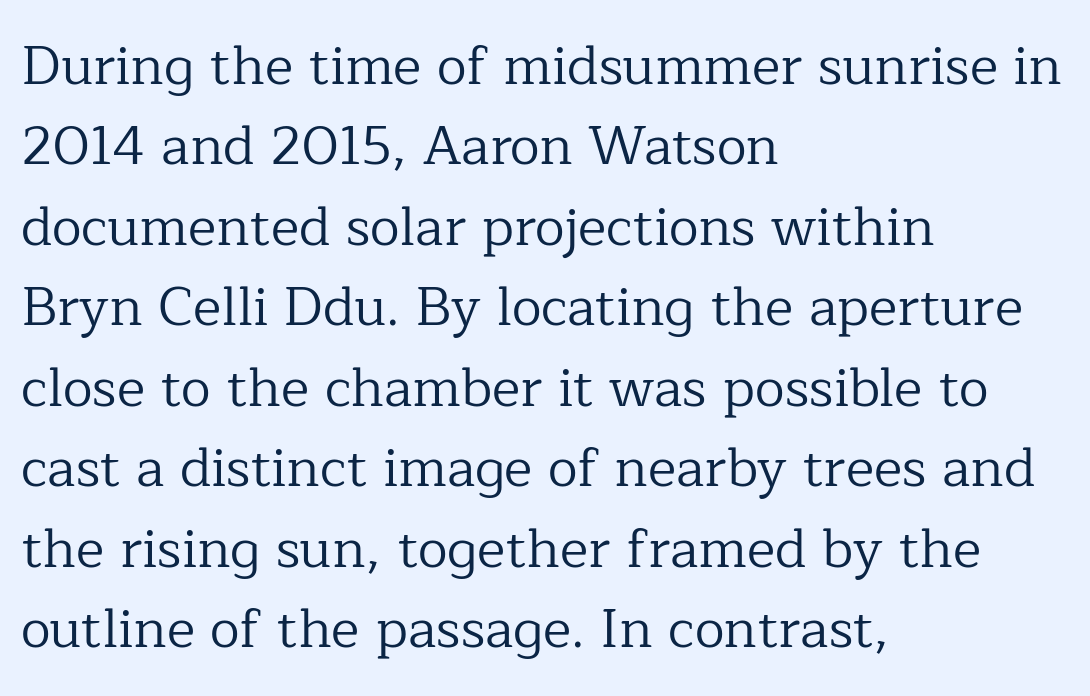
{"serif": "yes", "italic": "no", "bold": "no", "weight": "regular", "width": "normal", "stroke_contrast": "low", "x_height": "medium", "monospaced": "no", "underline": "no", "align": "left", "line_spacing": "normal", "line_spacing_ratio": 1.49, "letter_spacing": "normal", "letter_spacing_em": 0.0, "glyph_px": 54}
